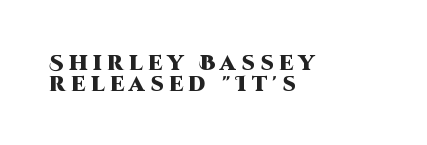
The words here are not underlined. This sample is left-justified, so line endings fall wherever the words run out. Pretty heavy lettering here — definitely bold. Quick note: interline space is minimal.
